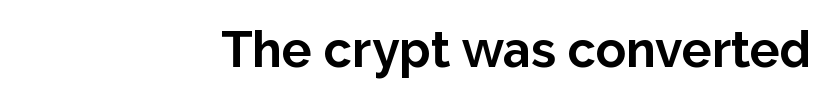
The image shows 50 px bold sans-serif type, upright; set right-aligned, normal letter spacing, not underlined; low stroke contrast and a medium x-height.
